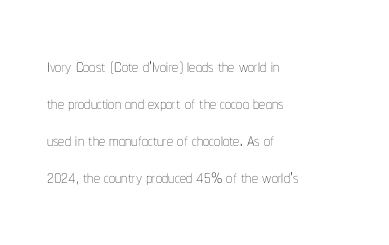
The image shows 24 px text type, upright; set left-aligned, normal line spacing (1.54x), normal letter spacing, not underlined.
